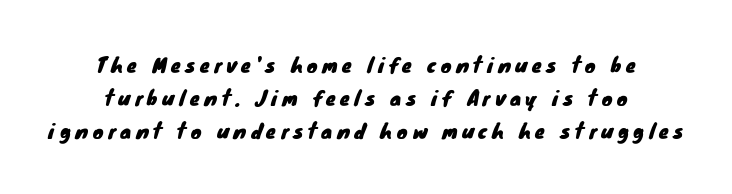
The image shows 20 px text type; set centered, normal line spacing (1.65x), unusually wide letter spacing (+0.23 em), not underlined.
